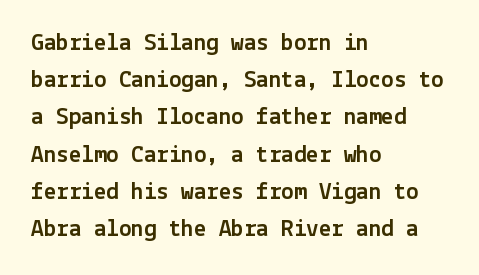
Designer's note — italics off, roman on. Compared with typical paragraphs, the rows here are spaced about the same. No word sits above an underline. Left-aligned paragraph, ragged on the right. This sample uses plain, unmodified letter spacing.
